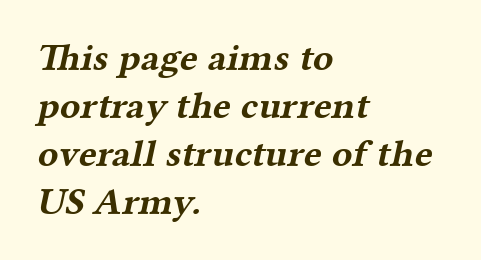
Tracking value appears to be zero — textbook default spacing. Stroke terminals: seriffed. Line beginnings align vertically; line endings do not. Notice how descenders clear the ascenders below comfortably — that's standard leading.
